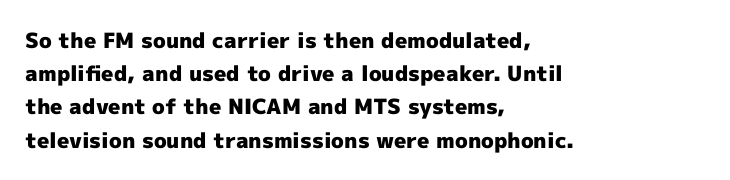
The font is running at its bold setting. Letters rest on an invisible, unmarked baseline. Students, note that the glyphs here touch the page at normal intervals. The rendering anchors every line to the left-hand side.
